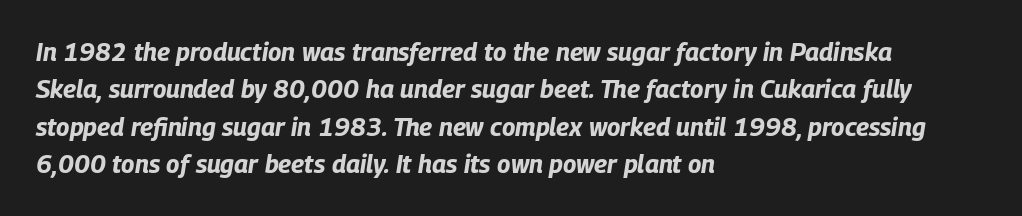
Leading matches the norm, producing a regular column. The strokes are fattened all the way to bold. Honestly, the letter spacing is just normal — you wouldn't notice it. Unmarked baselines from the first word to the last.
